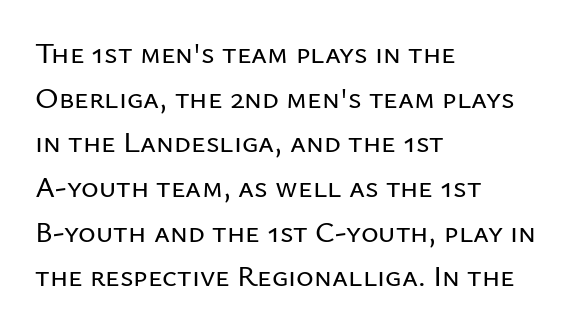
Q: Is the text italic (slanted)? A: No, it is upright.
Q: Is the typeface a serif or a sans-serif typeface? A: Sans-serif.
Q: Is the text underlined? A: No.
Q: How is the paragraph aligned? A: Left-aligned.
Q: Is the spacing between letters normal or unusually wide? A: Normal.
Q: Is the spacing between lines tight, normal or loose? A: Normal.
Q: Width (condensed, normal, or wide)? A: Normal.
Q: Stroke contrast? A: Low.
Q: x-height? A: Medium.
Q: Monospaced? A: No.
